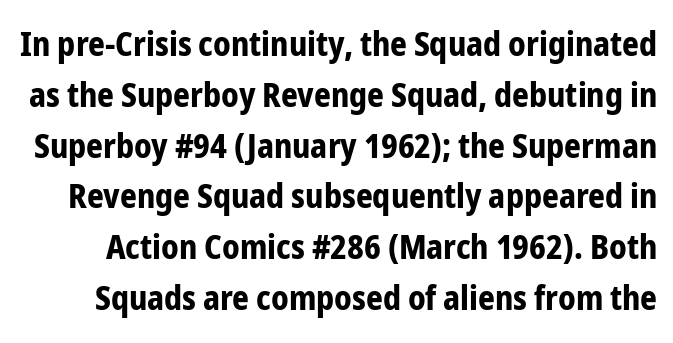
Q: Is the text bold? A: Yes.
Q: Is the text italic (slanted)? A: No, it is upright.
Q: Is the typeface a serif or a sans-serif typeface? A: Sans-serif.
Q: Is the text underlined? A: No.
Q: Is the spacing between letters normal or unusually wide? A: Normal.
Q: Is the spacing between lines tight, normal or loose? A: Normal.
Q: Width (condensed, normal, or wide)? A: Condensed.
Q: Stroke contrast? A: Low.
Q: x-height? A: Medium.
Q: Monospaced? A: No.
